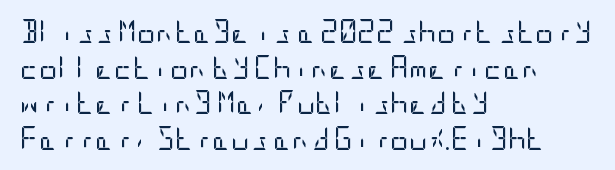
Q: Is the text bold? A: No.
Q: Is the text italic (slanted)? A: No, it is upright.
Q: Is the text underlined? A: No.
Q: How is the paragraph aligned? A: Left-aligned.
Q: Is the spacing between letters normal or unusually wide? A: Normal.
Q: Is the spacing between lines tight, normal or loose? A: Normal.
